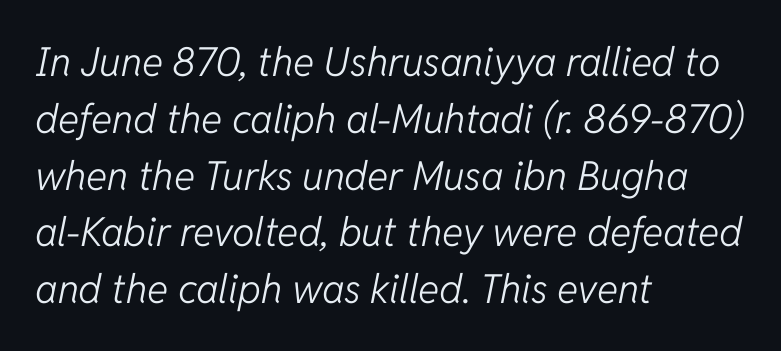
Q: Is the text bold? A: No.
Q: Is the text italic (slanted)? A: Yes, it leans right by about 11 degrees.
Q: Is the text underlined? A: No.
Q: How is the paragraph aligned? A: Left-aligned.
Q: Is the spacing between letters normal or unusually wide? A: Normal.
Q: Is the spacing between lines tight, normal or loose? A: Normal.
Q: Width (condensed, normal, or wide)? A: Normal.
Q: Stroke contrast? A: Low.
Q: x-height? A: Medium.
Q: Monospaced? A: No.
